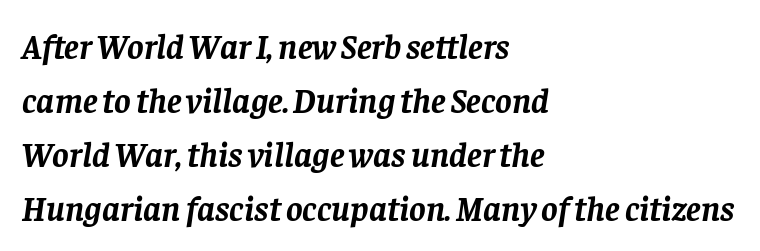
Q: Is the text bold? A: Yes.
Q: Is the text italic (slanted)? A: Yes, it leans right by about 8 degrees.
Q: Is the typeface a serif or a sans-serif typeface? A: Serif.
Q: Is the text underlined? A: No.
Q: How is the paragraph aligned? A: Left-aligned.
Q: Is the spacing between letters normal or unusually wide? A: Normal.
Q: Is the spacing between lines tight, normal or loose? A: Normal.
Q: Width (condensed, normal, or wide)? A: Normal.
Q: Stroke contrast? A: Low.
Q: x-height? A: Large.
Q: Monospaced? A: No.
